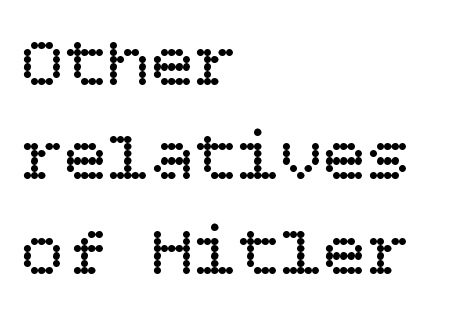
The image shows 72 px regular-weight type, upright; set left-aligned, normal line spacing (1.31x), normal letter spacing, not underlined; low stroke contrast and a large x-height.
